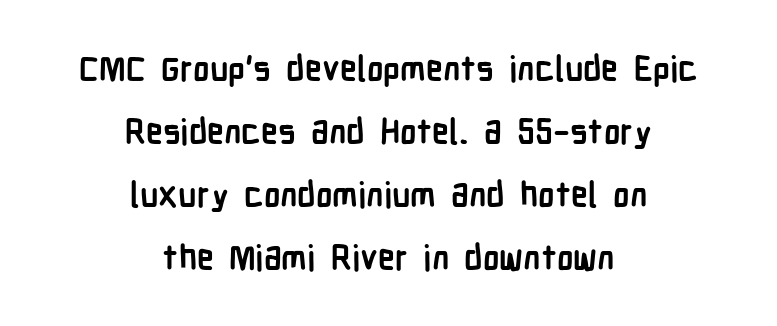
{"serif": "no", "italic": "no", "bold": "yes", "weight": "semibold", "width": "condensed", "stroke_contrast": "low", "x_height": "medium", "monospaced": "no", "underline": "no", "align": "center", "line_spacing_ratio": 1.85, "letter_spacing": "normal", "letter_spacing_em": 0.0, "glyph_px": 34}
